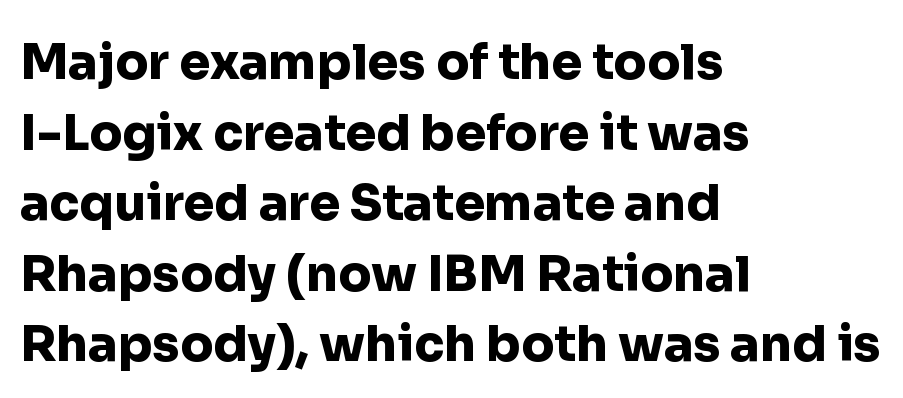
{"serif": "no", "italic": "no", "bold": "yes", "weight": "heavy", "width": "normal", "stroke_contrast": "low", "x_height": "medium", "monospaced": "no", "underline": "no", "align": "left", "line_spacing": "normal", "line_spacing_ratio": 1.44, "letter_spacing": "normal", "letter_spacing_em": 0.0, "glyph_px": 49}
